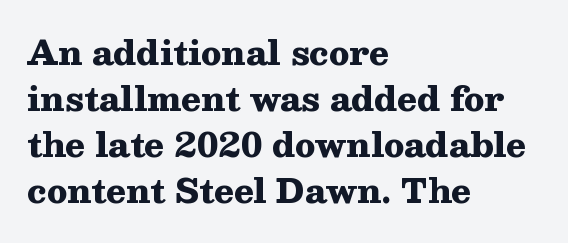
{"serif": "yes", "italic": "no", "bold": "yes", "weight": "heavy", "width": "wide", "stroke_contrast": "medium", "x_height": "medium", "monospaced": "no", "underline": "no", "align": "left", "line_spacing": "normal", "line_spacing_ratio": 1.39, "letter_spacing": "normal", "letter_spacing_em": 0.0, "glyph_px": 33}
